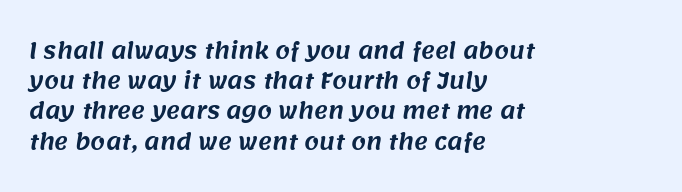
{"underline": "no", "align": "left", "line_spacing": "normal", "line_spacing_ratio": 1.44, "letter_spacing": "normal", "letter_spacing_em": 0.0, "glyph_px": 21}
